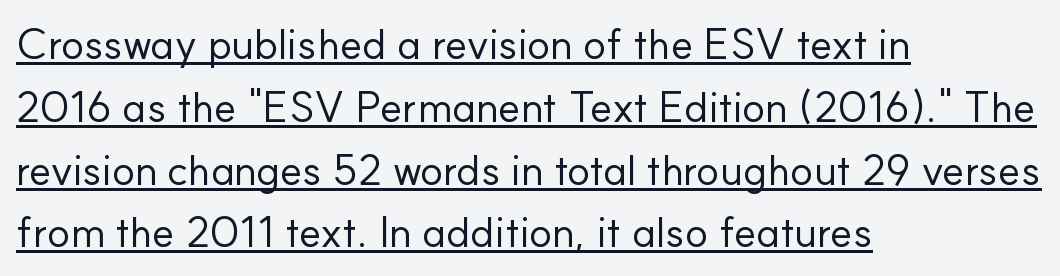
Reading down the block, your eye returns to a fixed left position each line. Each letter keeps its own natural width here, so spacing adapts to shape. The tracking reads as untouched default to a designer's eye. The lettering stays uniformly vertical, giving the passage a roman look. The rendering uses the underline text-decoration. Think standard paragraph weight, or any step lighter than that.
